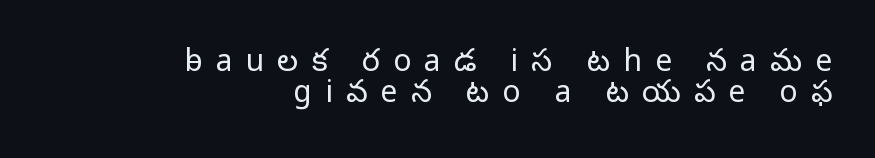
Spacing verdict: proportional, widths tailored to each character. Weight: in the light-to-regular range. This sample uses a sans-serif face. Each line ends at the same right margin while the left side varies.
